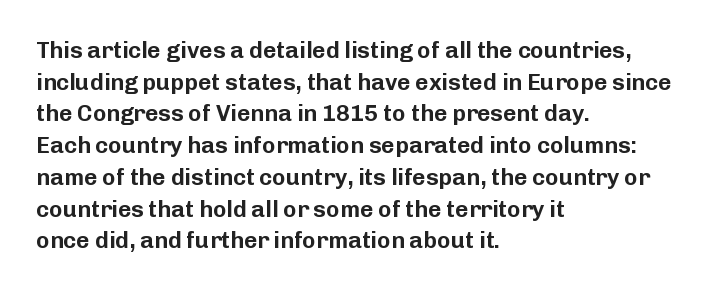
{"italic": "no", "underline": "no", "align": "left", "line_spacing": "normal", "line_spacing_ratio": 1.38, "letter_spacing": "normal", "letter_spacing_em": 0.0, "glyph_px": 23}
